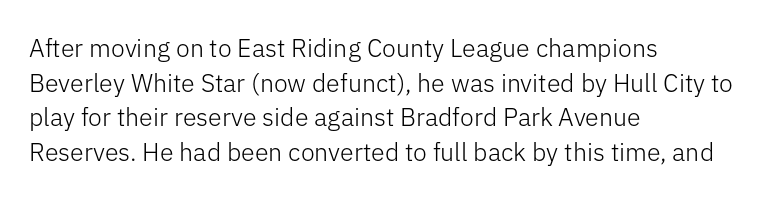
Q: Is the text bold? A: No.
Q: Is the text italic (slanted)? A: No, it is upright.
Q: Is the text underlined? A: No.
Q: How is the paragraph aligned? A: Left-aligned.
Q: Is the spacing between letters normal or unusually wide? A: Normal.
Q: Is the spacing between lines tight, normal or loose? A: Normal.
